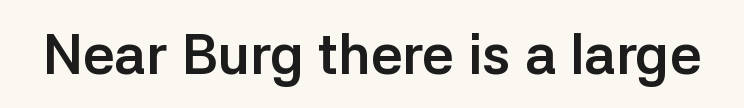
{"serif": "no", "italic": "no", "bold": "yes", "weight": "semibold", "width": "normal", "stroke_contrast": "low", "x_height": "medium", "monospaced": "no", "underline": "no", "letter_spacing": "normal", "letter_spacing_em": 0.0, "glyph_px": 56}
